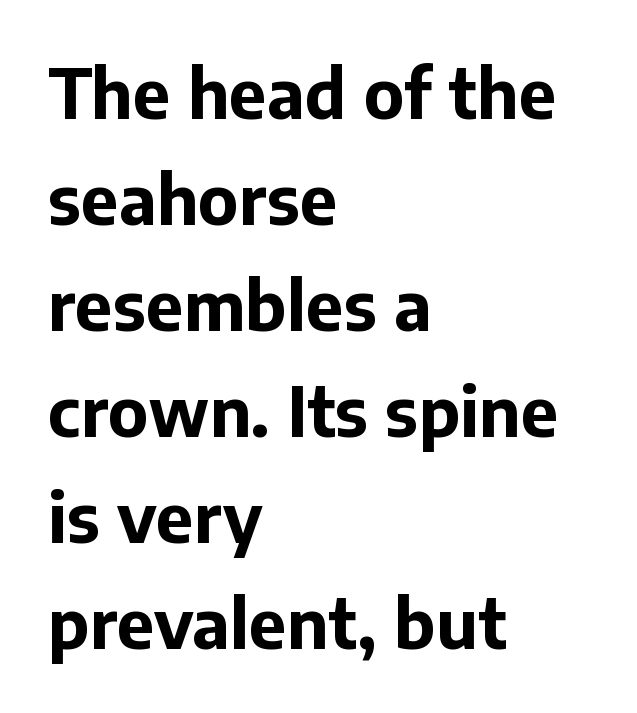
These lines carry a lot of weight — the face is fully bold. Each row of text sits above clean, open space. The space between consecutive lines is moderate. Alignment: flush left. Characters follow at the spacing the type designer built in.
